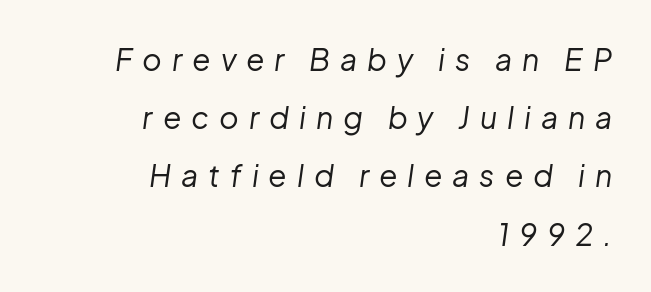
{"italic": "yes", "lean": "right", "slant_degrees": 8, "bold": "no", "weight": "regular", "width": "normal", "stroke_contrast": "low", "x_height": "medium", "monospaced": "no", "underline": "no", "align": "right", "line_spacing": "loose", "line_spacing_ratio": 1.94, "letter_spacing": "wide", "letter_spacing_em": 0.33, "glyph_px": 30}
